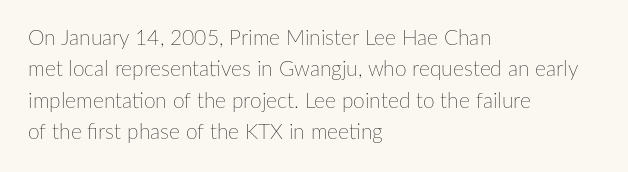
{"italic": "no", "bold": "no", "underline": "no", "align": "left", "line_spacing": "normal", "line_spacing_ratio": 1.49, "letter_spacing": "normal", "letter_spacing_em": 0.0, "glyph_px": 21}
